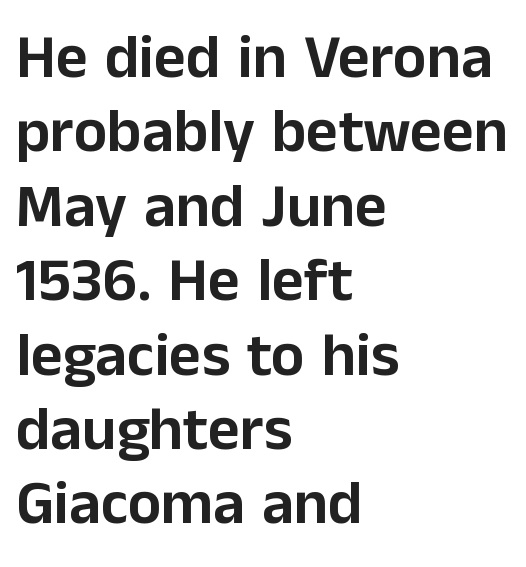
{"serif": "no", "italic": "no", "width": "normal", "stroke_contrast": "low", "x_height": "medium", "monospaced": "no", "underline": "no", "align": "left", "line_spacing_ratio": 1.2, "letter_spacing": "normal", "letter_spacing_em": 0.0, "glyph_px": 62}
